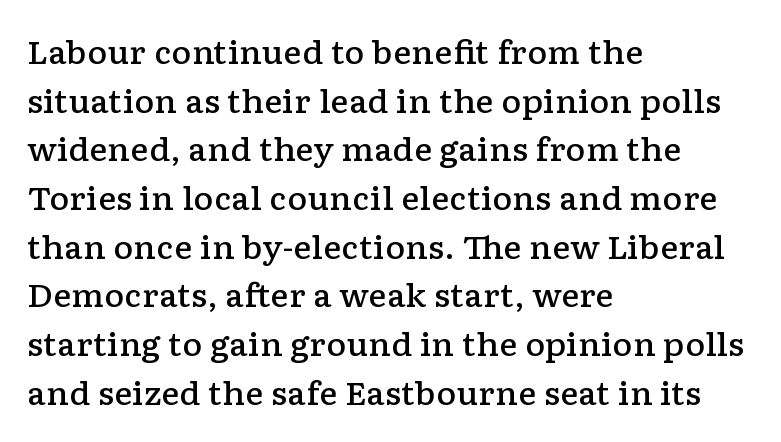
The image shows 31 px semibold, wide serif type, upright; set left-aligned, normal line spacing (1.57x), normal letter spacing, not underlined; low stroke contrast and a medium x-height.
